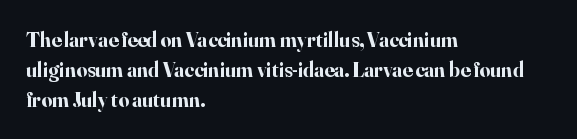
Q: Is the text bold? A: Yes.
Q: Is the text italic (slanted)? A: No, it is upright.
Q: Is the text underlined? A: No.
Q: How is the paragraph aligned? A: Left-aligned.
Q: Is the spacing between letters normal or unusually wide? A: Normal.
Q: Is the spacing between lines tight, normal or loose? A: Normal.
